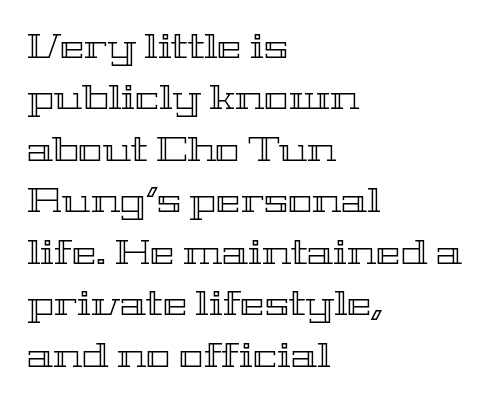
Q: Is the text italic (slanted)? A: No, it is upright.
Q: Is the text underlined? A: No.
Q: How is the paragraph aligned? A: Left-aligned.
Q: Is the spacing between letters normal or unusually wide? A: Normal.
Q: Is the spacing between lines tight, normal or loose? A: Normal.
Q: Width (condensed, normal, or wide)? A: Wide.
Q: x-height? A: Medium.
Q: Monospaced? A: No.
